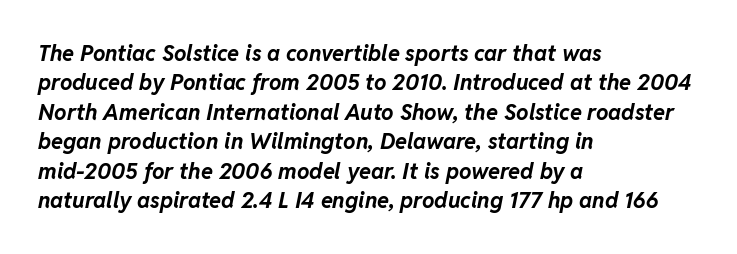
Line beginnings align vertically; line endings do not. The horizontal fit of the characters is conventional and even. The strokes are fattened all the way to bold. The string is rendered with underlining switched off. The leading is moderate, giving the passage an even texture. Designer's note — italics engaged.
